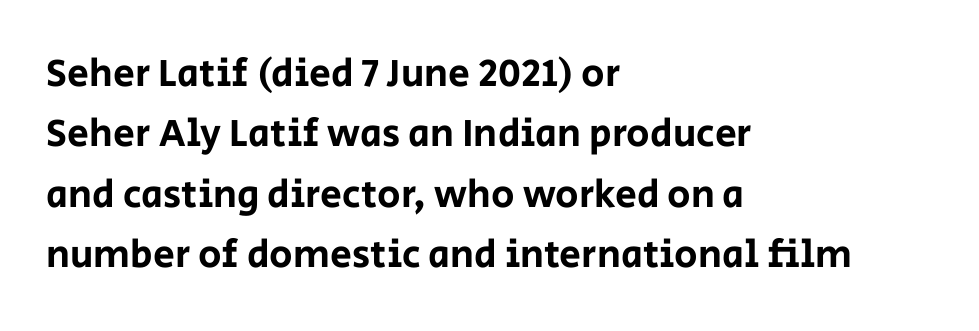
The image shows 39 px sans-serif type, upright; set left-aligned, normal line spacing (1.55x), normal letter spacing, not underlined; low stroke contrast and a large x-height.
